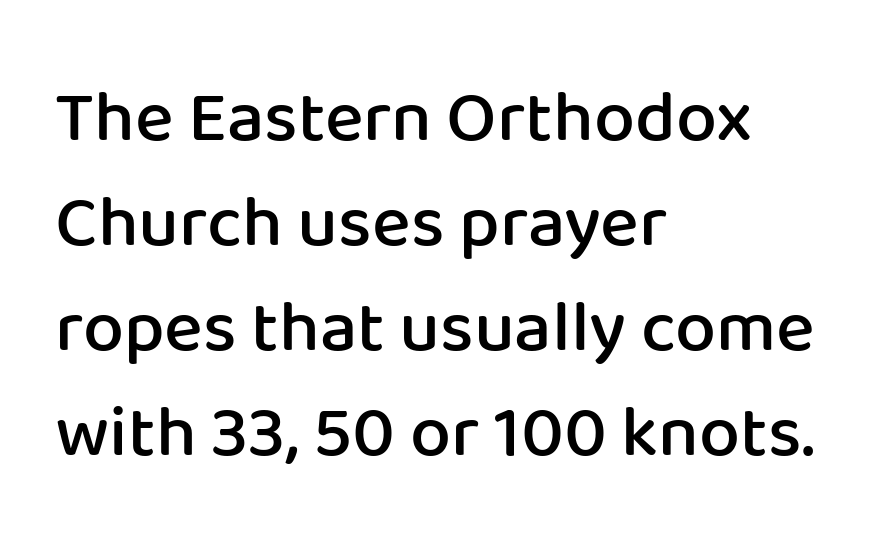
Stroke thickness is moderately raised; the sample reads as semibold. Descender tails drop into unmarked territory. Each line starts at the same left margin while the right side varies. This sample has the flowing, uneven cadence of proportional lettering. Here the glyphs are tracked normally, forming tight word shapes.
